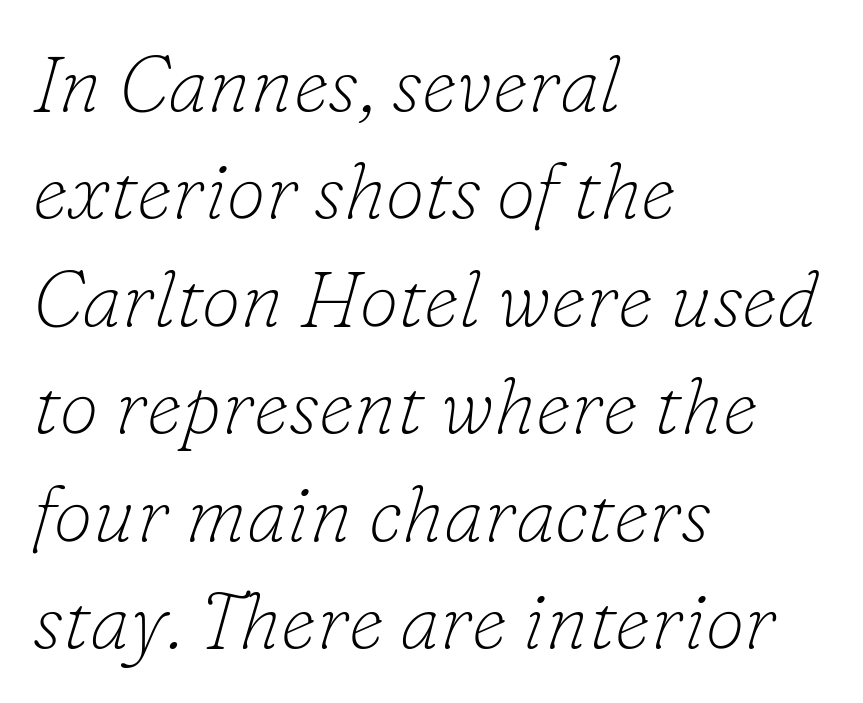
Is this a fixed-width face? No — the glyphs have proportional, varying widths. The passage shown is typeset with a serif family. Every character sits at an angle, as italics do. How are the letters spaced? Ordinarily, with no added tracking. The rendering uses a moderate line-height, typical for paragraphs. Weight class: somewhere from thin through regular.
